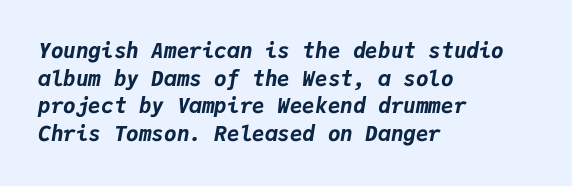
{"italic": "yes", "lean": "right", "slant_degrees": 9, "bold": "yes", "underline": "no", "align": "left", "line_spacing": "normal", "line_spacing_ratio": 1.32, "letter_spacing": "normal", "letter_spacing_em": 0.0, "glyph_px": 21}
